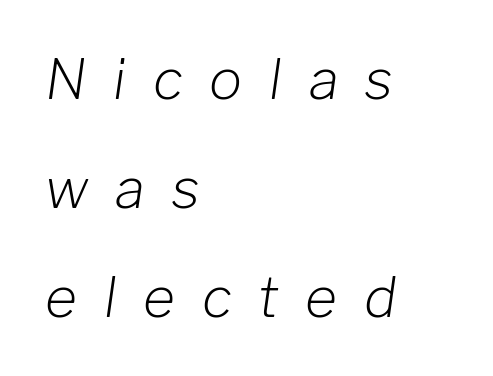
The image shows 55 px light type, italic (leaning right); set left-aligned, loose line spacing (1.98x), unusually wide letter spacing (+0.49 em), not underlined; low stroke contrast and a medium x-height.
